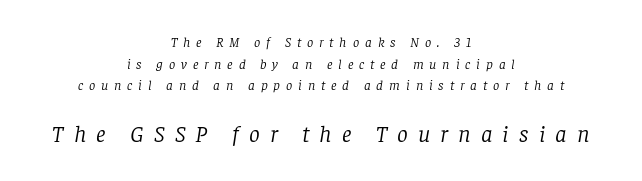
Weight: regular or lighter. These lines are centered, leaving both edges ragged. This sample uses expanded letter spacing, leaving extra air between glyphs. The space between consecutive lines is moderate.
